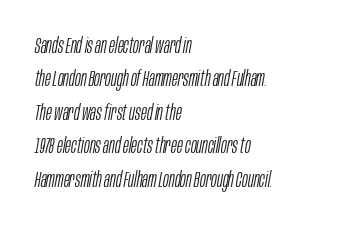
The image shows 22 px text type, italic (leaning right); set left-aligned, normal line spacing (1.52x), normal letter spacing, not underlined.
